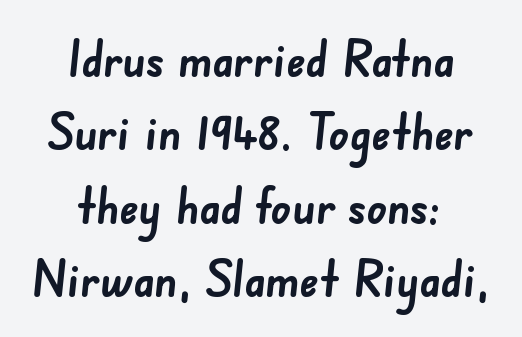
{"serif": "no", "bold": "yes", "weight": "semibold", "width": "normal", "stroke_contrast": "low", "x_height": "small", "monospaced": "no", "underline": "no", "align": "center", "line_spacing": "normal", "line_spacing_ratio": 1.5, "letter_spacing": "normal", "letter_spacing_em": 0.0, "glyph_px": 49}
